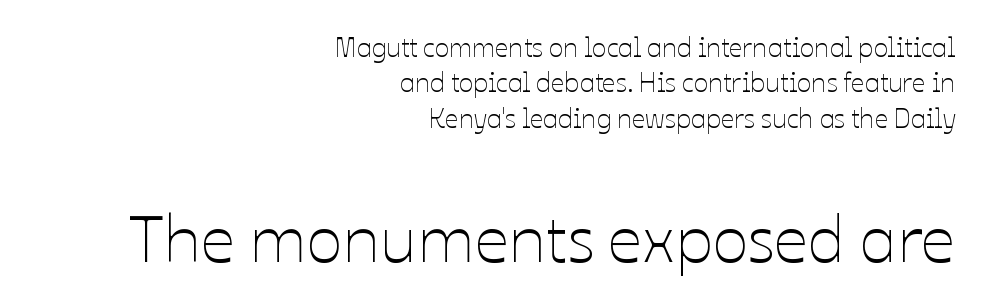
What stands out about the letter spacing? Nothing — it is the standard amount. Line ends are locked; line starts wander. Visually, the bottom section dominates because its glyphs are scaled up. How would I describe the line gaps? Plain and ordinary. Weight class: somewhere from thin through regular. Vertical strokes here are truly vertical.
